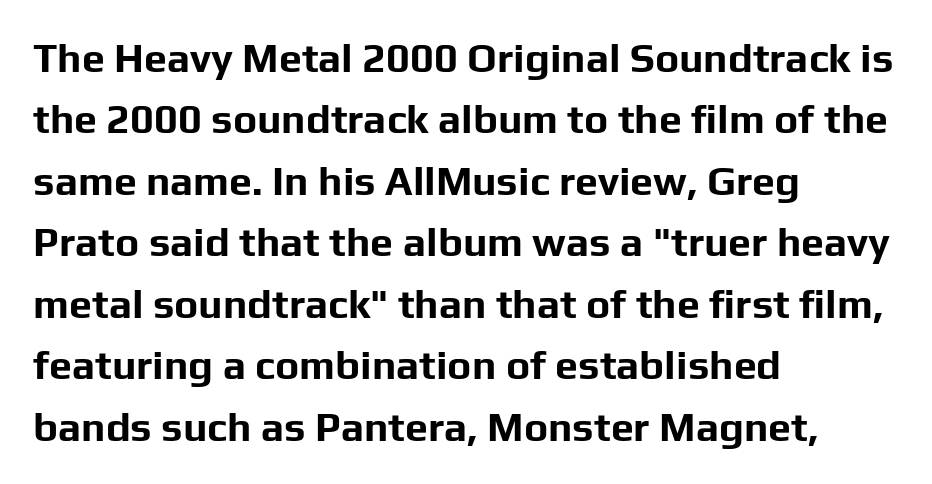
Quick note: interline space is typical. The typeface chosen for these lines omits serifs. The face used here is proportionally spaced, like ordinary book or web type. As a designer I'd log this as weight 700, bold. The words here are not underlined.
